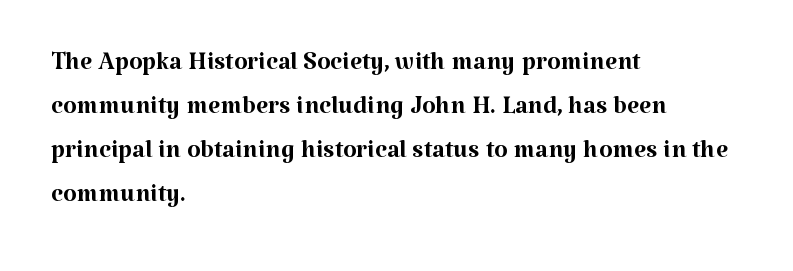
Note: serifs present on the glyphs. A roman cut, with each character standing at attention. The letterforms sit at book weight or below. Varying glyph widths throughout — classic text-font behaviour.
